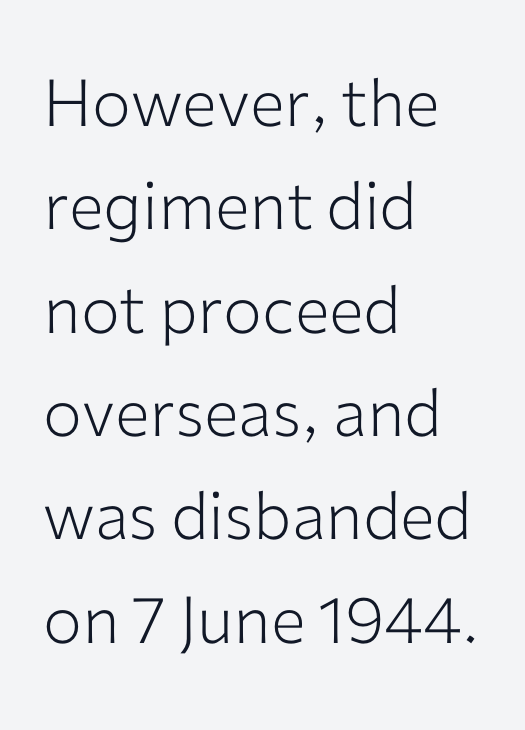
The image shows 65 px light sans-serif type, upright; set left-aligned, normal line spacing (1.59x), normal letter spacing, not underlined; low stroke contrast and a medium x-height.
